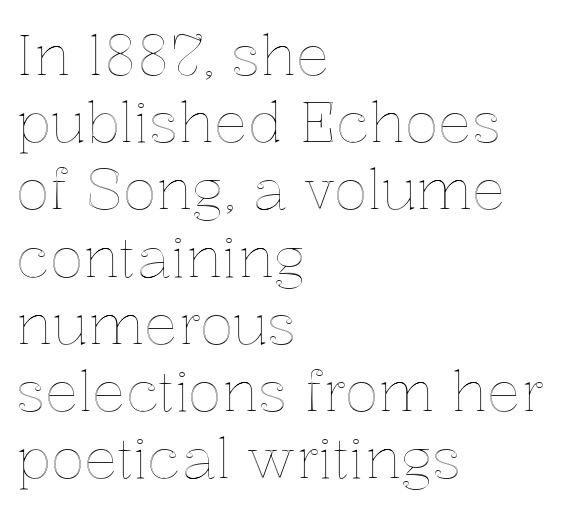
{"italic": "no", "width": "normal", "x_height": "medium", "monospaced": "no", "underline": "no", "align": "left", "line_spacing_ratio": 1.2, "letter_spacing": "normal", "letter_spacing_em": 0.0, "glyph_px": 56}
